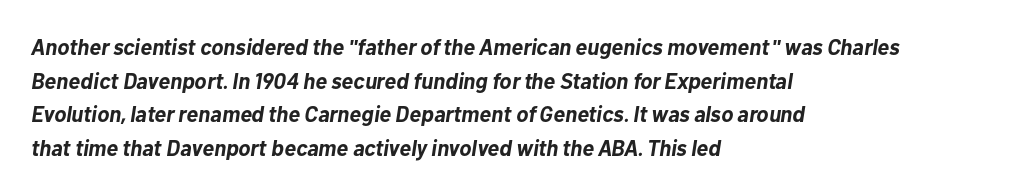
Honestly, there is no underline to notice here at all. This sample is left-justified, so line endings fall wherever the words run out. A normal amount of white space separates one row of letters from the next. Students, note that the glyphs here touch the page at normal intervals. Caption: bold face, heavy strokes. The face used here has a pronounced slope to its letters.
